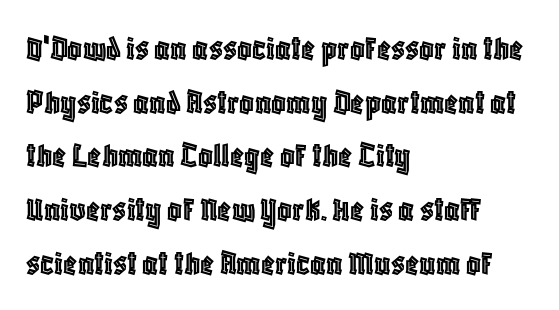
{"italic": "no", "width": "condensed", "x_height": "large", "monospaced": "no", "underline": "no", "align": "left", "line_spacing": "normal", "line_spacing_ratio": 1.49, "letter_spacing": "normal", "letter_spacing_em": 0.0, "glyph_px": 36}
